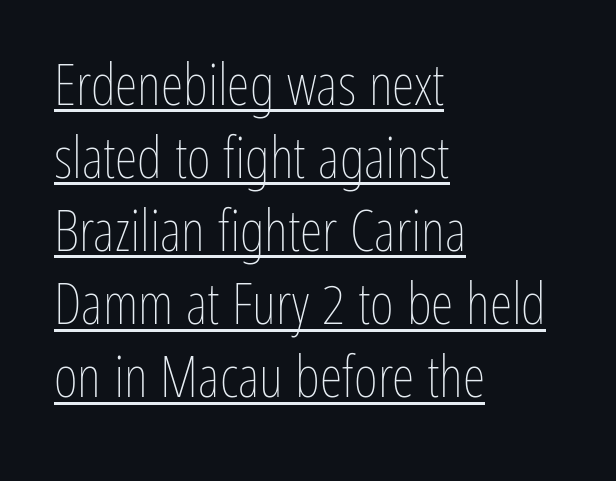
Q: Is the text bold? A: No.
Q: Is the text italic (slanted)? A: No, it is upright.
Q: Is the text underlined? A: Yes.
Q: How is the paragraph aligned? A: Left-aligned.
Q: Is the spacing between letters normal or unusually wide? A: Normal.
Q: Is the spacing between lines tight, normal or loose? A: Normal.
Q: Width (condensed, normal, or wide)? A: Condensed.
Q: Stroke contrast? A: Low.
Q: x-height? A: Medium.
Q: Monospaced? A: No.
